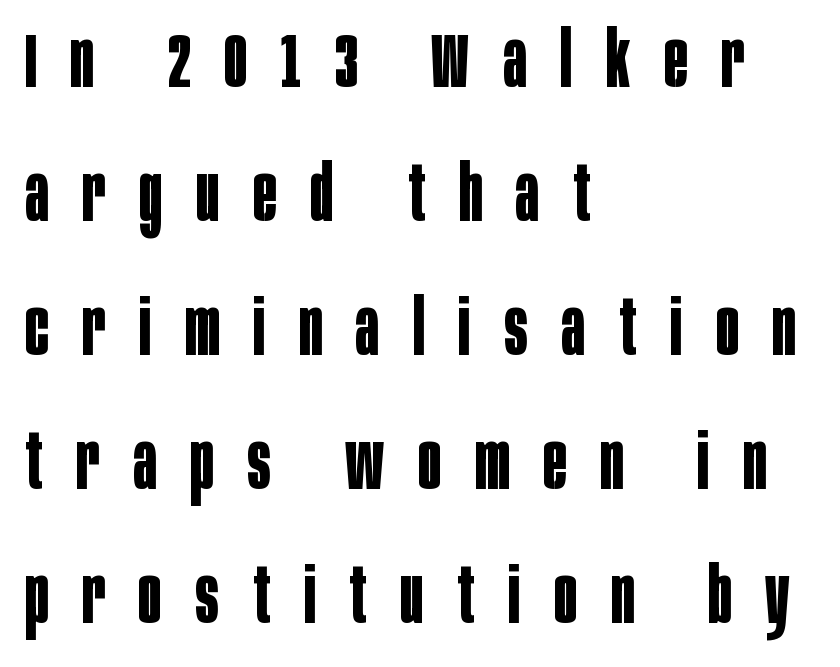
Q: Is the text bold? A: Yes.
Q: Is the text italic (slanted)? A: No, it is upright.
Q: Is the typeface a serif or a sans-serif typeface? A: Sans-serif.
Q: Is the text underlined? A: No.
Q: How is the paragraph aligned? A: Left-aligned.
Q: Is the spacing between letters normal or unusually wide? A: Unusually wide.
Q: Width (condensed, normal, or wide)? A: Condensed.
Q: Stroke contrast? A: Low.
Q: x-height? A: Large.
Q: Monospaced? A: No.
